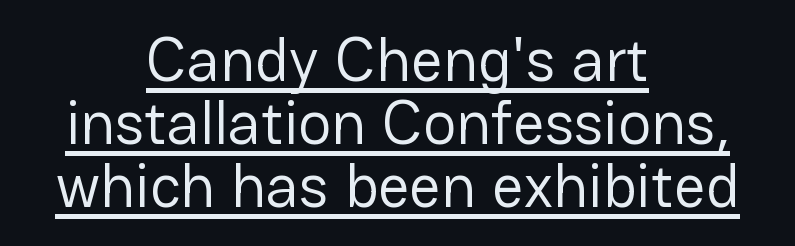
{"serif": "no", "italic": "no", "bold": "no", "weight": "regular", "width": "normal", "stroke_contrast": "low", "x_height": "medium", "monospaced": "no", "underline": "yes", "align": "center", "line_spacing": "tight", "line_spacing_ratio": 1.02, "letter_spacing": "normal", "letter_spacing_em": 0.0, "glyph_px": 62}
